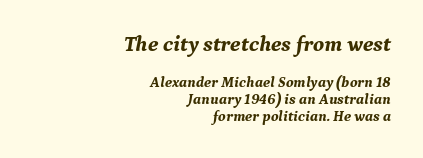
If you drew a line through each stem, it would be angled. Between one letter and the next there's only the usual sliver of space. These lines stack with their right ends in a neat column. Only glyphs here, with clear space below each row. Each glyph is drawn with heavy, bold strokes.
